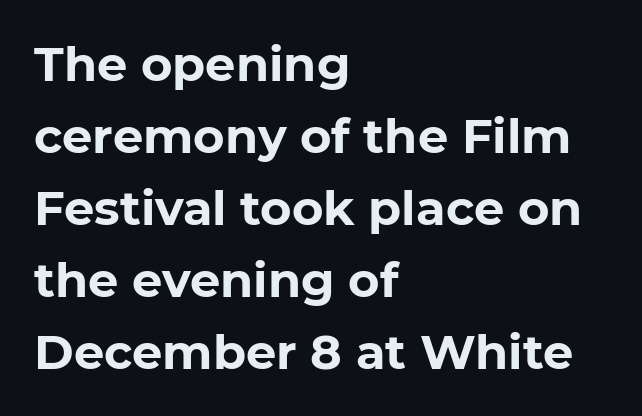
Q: Is the text bold? A: Yes.
Q: Is the text italic (slanted)? A: No, it is upright.
Q: Is the typeface a serif or a sans-serif typeface? A: Sans-serif.
Q: Is the text underlined? A: No.
Q: How is the paragraph aligned? A: Left-aligned.
Q: Is the spacing between letters normal or unusually wide? A: Normal.
Q: Is the spacing between lines tight, normal or loose? A: Normal.
Q: Width (condensed, normal, or wide)? A: Normal.
Q: Stroke contrast? A: Low.
Q: x-height? A: Medium.
Q: Monospaced? A: No.
